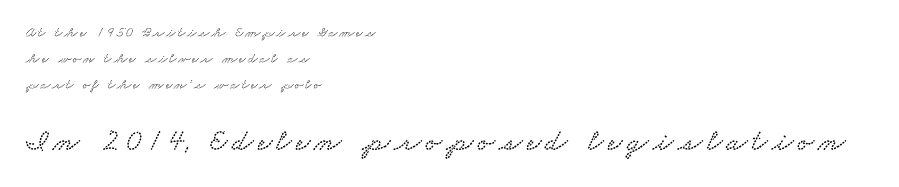
{"serif": "yes", "width": "wide", "stroke_contrast": "low", "x_height": "small", "monospaced": "no", "underline": "no", "align": "left", "line_spacing_ratio": 1.84, "larger_block": "second", "size_ratio": 2.21, "glyph_px": 31}
